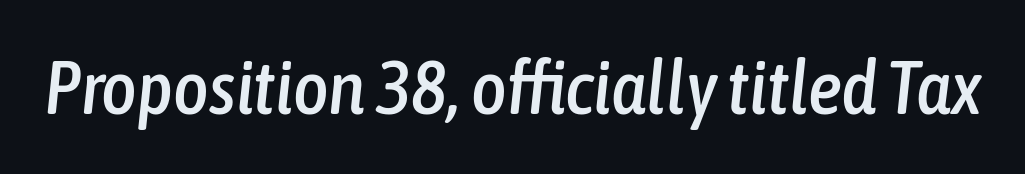
Q: Is the text italic (slanted)? A: Yes, it leans right by about 6 degrees.
Q: Is the text underlined? A: No.
Q: Is the spacing between letters normal or unusually wide? A: Normal.
Q: Width (condensed, normal, or wide)? A: Condensed.
Q: Stroke contrast? A: Low.
Q: x-height? A: Medium.
Q: Monospaced? A: No.
